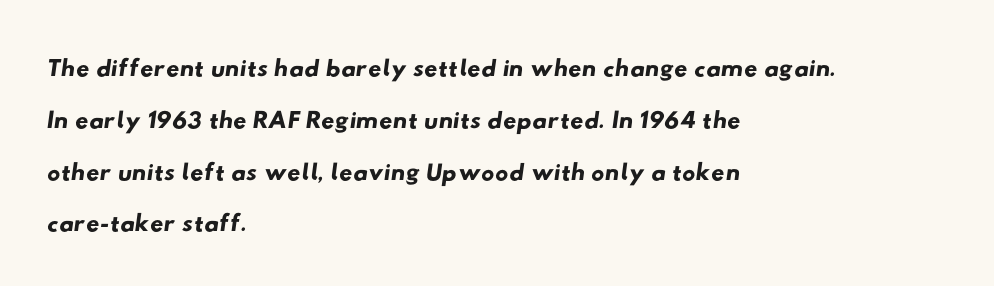
The image shows 37 px wide sans-serif type; set left-aligned, normal line spacing (1.4x), normal letter spacing, not underlined; low stroke contrast and a small x-height.
